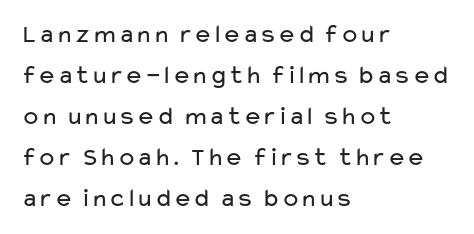
Q: Is the text bold? A: No.
Q: Is the text italic (slanted)? A: No, it is upright.
Q: Is the text underlined? A: No.
Q: How is the paragraph aligned? A: Left-aligned.
Q: Is the spacing between letters normal or unusually wide? A: Normal.
Q: Is the spacing between lines tight, normal or loose? A: Normal.
